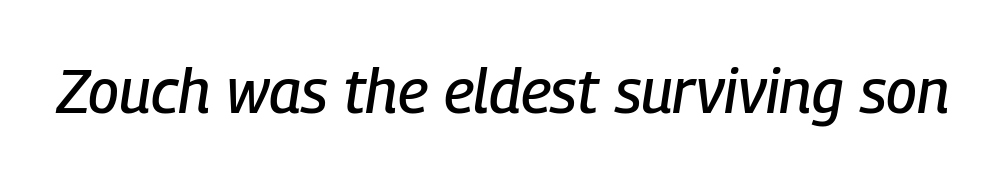
The image shows 61 px condensed type, italic (leaning right); set normal letter spacing, not underlined; low stroke contrast and a medium x-height.
